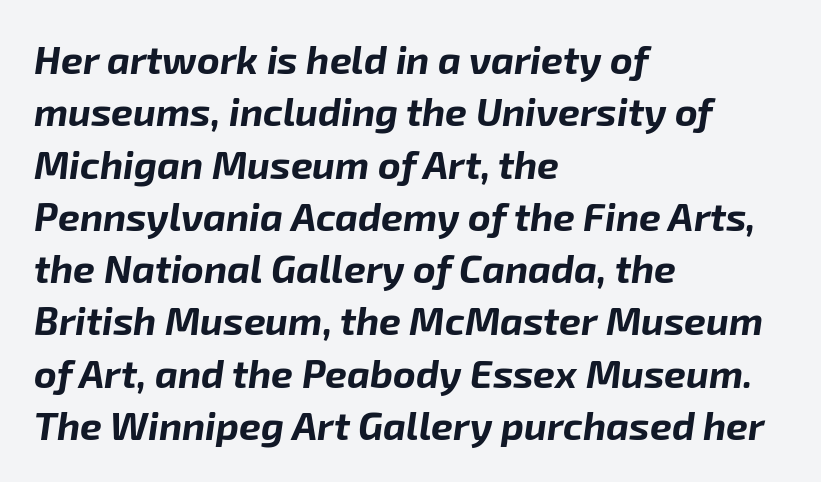
Q: Is the text bold? A: Yes.
Q: Is the text italic (slanted)? A: Yes, it leans right by about 8 degrees.
Q: Is the text underlined? A: No.
Q: How is the paragraph aligned? A: Left-aligned.
Q: Is the spacing between letters normal or unusually wide? A: Normal.
Q: Is the spacing between lines tight, normal or loose? A: Normal.
Q: Width (condensed, normal, or wide)? A: Normal.
Q: Stroke contrast? A: Low.
Q: x-height? A: Medium.
Q: Monospaced? A: No.
